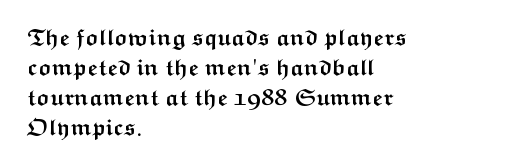
{"italic": "no", "bold": "yes", "underline": "no", "align": "left", "line_spacing": "normal", "line_spacing_ratio": 1.3, "letter_spacing": "normal", "letter_spacing_em": 0.0, "glyph_px": 23}
